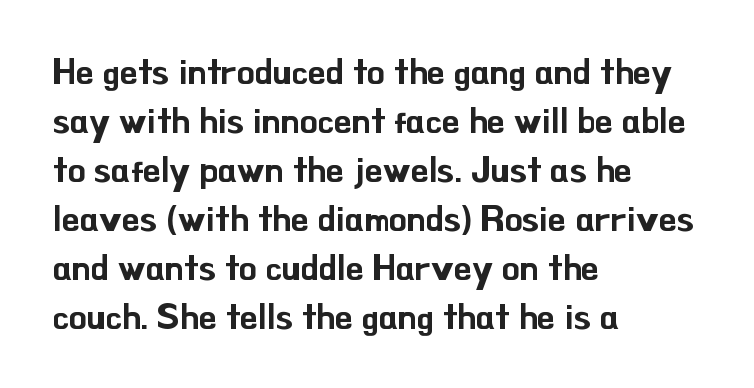
Q: Is the text italic (slanted)? A: No, it is upright.
Q: Is the typeface a serif or a sans-serif typeface? A: Sans-serif.
Q: Is the text underlined? A: No.
Q: How is the paragraph aligned? A: Left-aligned.
Q: Is the spacing between letters normal or unusually wide? A: Normal.
Q: Is the spacing between lines tight, normal or loose? A: Normal.
Q: Width (condensed, normal, or wide)? A: Normal.
Q: Stroke contrast? A: Low.
Q: x-height? A: Small.
Q: Monospaced? A: No.
